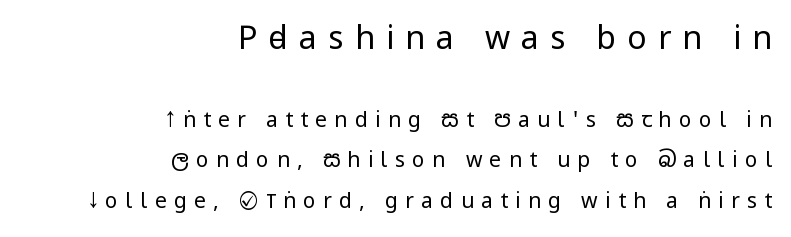
{"serif": "no", "italic": "no", "bold": "no", "weight": "regular", "width": "condensed", "stroke_contrast": "low", "x_height": "large", "monospaced": "no", "underline": "no", "align": "right", "line_spacing": "loose", "line_spacing_ratio": 1.94, "letter_spacing": "wide", "letter_spacing_em": 0.35, "larger_block": "first", "size_ratio": 1.52, "glyph_px": 32}
